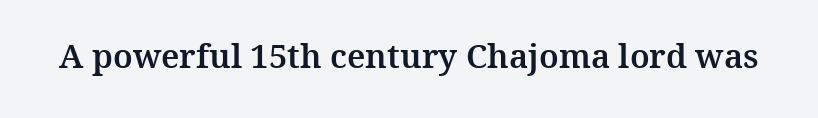
Q: Is the text italic (slanted)? A: No, it is upright.
Q: Is the typeface a serif or a sans-serif typeface? A: Serif.
Q: Is the text underlined? A: No.
Q: Is the spacing between letters normal or unusually wide? A: Normal.
Q: Width (condensed, normal, or wide)? A: Normal.
Q: Stroke contrast? A: Medium.
Q: x-height? A: Medium.
Q: Monospaced? A: No.
